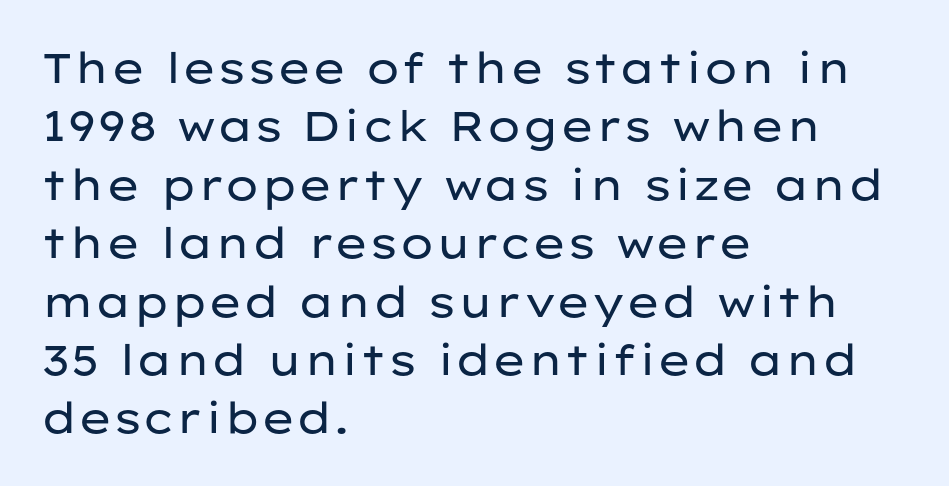
{"serif": "no", "italic": "no", "bold": "no", "weight": "regular", "width": "wide", "stroke_contrast": "low", "x_height": "medium", "monospaced": "no", "underline": "no", "align": "left", "line_spacing": "normal", "line_spacing_ratio": 1.39, "letter_spacing": "normal", "letter_spacing_em": 0.0, "glyph_px": 42}
